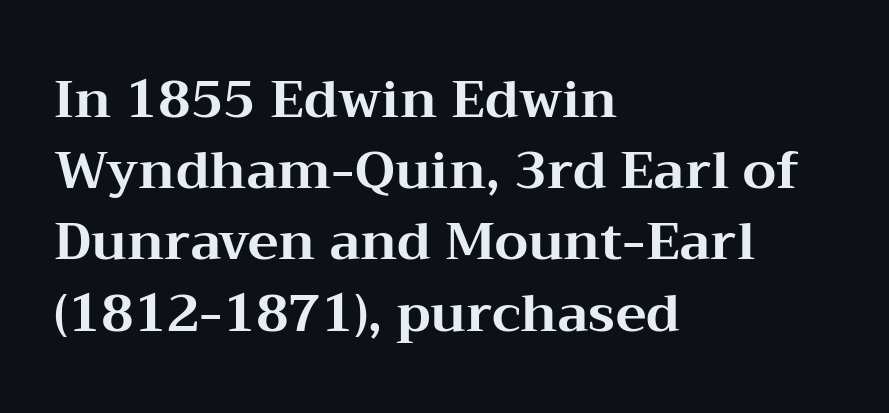
{"serif": "yes", "italic": "no", "bold": "yes", "weight": "bold", "width": "wide", "stroke_contrast": "medium", "x_height": "medium", "monospaced": "no", "underline": "no", "align": "left", "line_spacing": "normal", "line_spacing_ratio": 1.37, "letter_spacing": "normal", "letter_spacing_em": 0.0, "glyph_px": 52}
